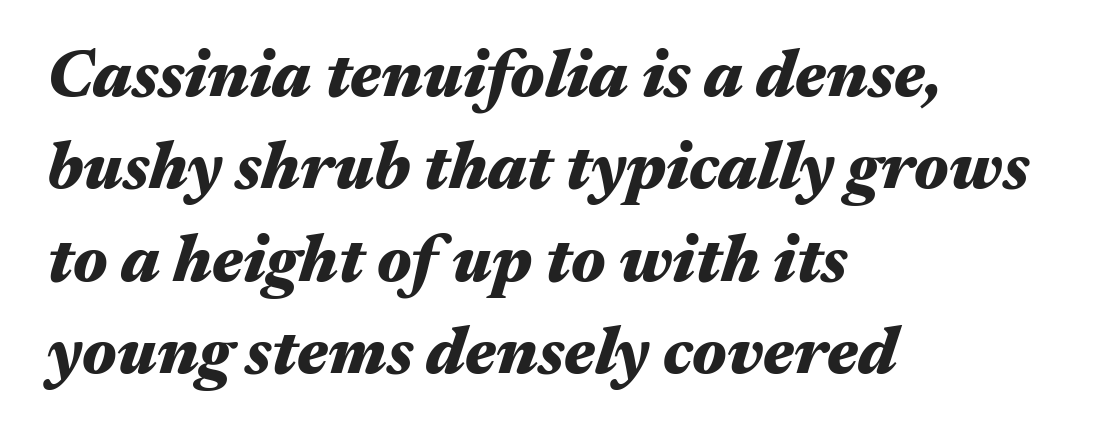
These lines are rendered in a variable-pitch font. Nobody drew a line under any word here. On the weight axis this lands at bold, roughly 700. The passage shown leans; its letterforms are oblique. In terms of letterspacing, this is plain default setting.
